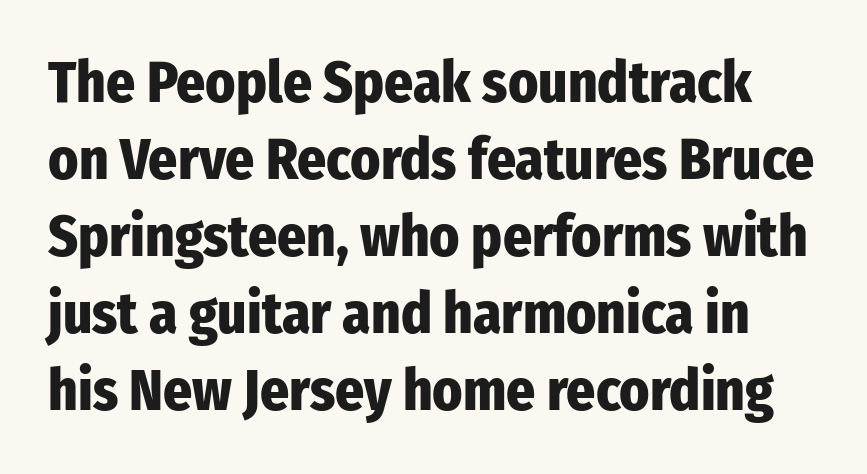
Lines of text with bare space underneath. The designer left line spacing at the default. These lines were composed using upright roman letters. I'd call this a sans setting — the letters go barefoot. The tracking reads as untouched default to a designer's eye. Is this a fixed-width face? No — the glyphs have proportional, varying widths.
